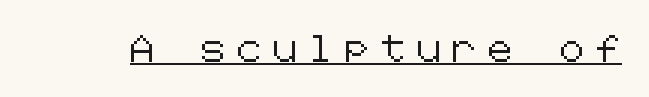
{"italic": "no", "underline": "yes", "letter_spacing": "wide", "letter_spacing_em": 0.44, "glyph_px": 27}
